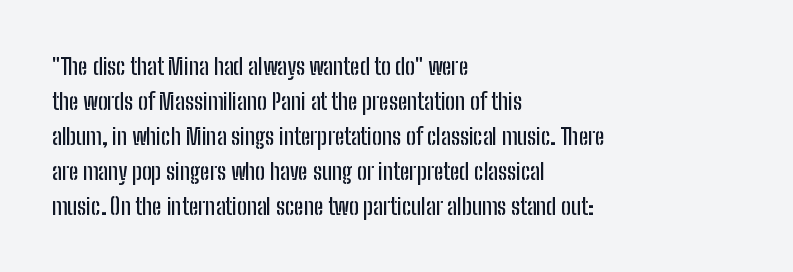
The image shows 23 px text type, upright; set left-aligned, normal line spacing (1.52x), normal letter spacing, not underlined.
